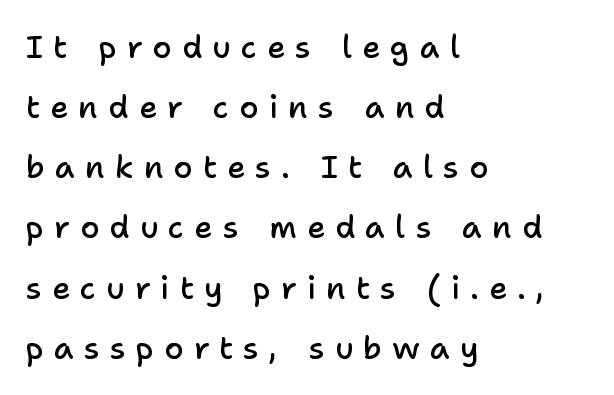
The image shows 31 px semibold sans-serif type, upright; set left-aligned, loose line spacing (1.94x), unusually wide letter spacing (+0.33 em), not underlined; low stroke contrast and a medium x-height.
